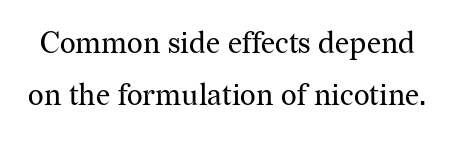
Q: Is the text bold? A: No.
Q: Is the text italic (slanted)? A: No, it is upright.
Q: Is the typeface a serif or a sans-serif typeface? A: Serif.
Q: Is the text underlined? A: No.
Q: Is the spacing between letters normal or unusually wide? A: Normal.
Q: Width (condensed, normal, or wide)? A: Normal.
Q: Stroke contrast? A: Medium.
Q: x-height? A: Medium.
Q: Monospaced? A: No.
